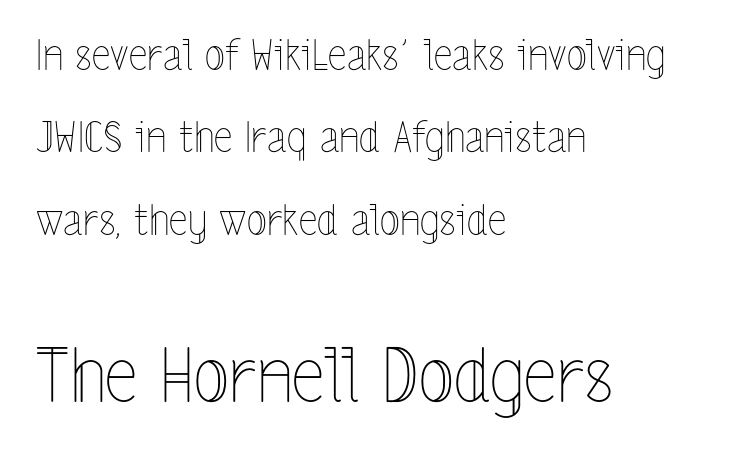
The image shows 74 px thin, condensed type, upright; set left-aligned, loose line spacing (1.96x), normal letter spacing, not underlined; the second (bottom) block is 1.76x larger; a medium x-height.
